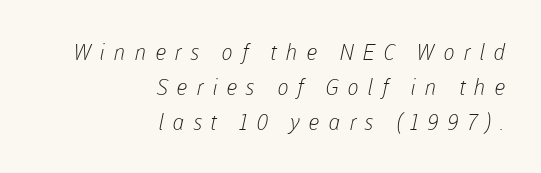
{"bold": "no", "underline": "no", "align": "right", "line_spacing": "normal", "line_spacing_ratio": 1.6, "letter_spacing": "wide", "letter_spacing_em": 0.39, "glyph_px": 22}
